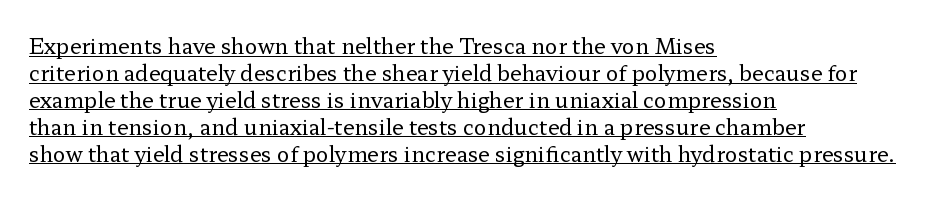
Notice how descenders clear the ascenders below comfortably — that's standard leading. Quick note: underline on. Italic? Not at all — the glyphs are vertical. Does extra space separate the letters? No, they use regular spacing.
